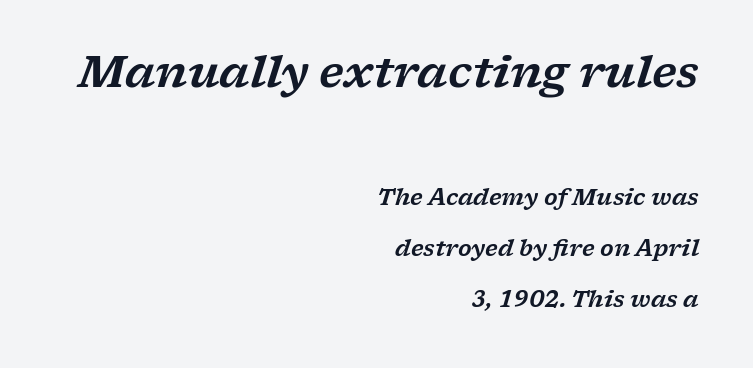
The image shows 43 px wide serif type, italic (leaning right); set right-aligned, loose line spacing (2.32x), normal letter spacing, not underlined; the first (top) block is 1.95x larger; low stroke contrast and a medium x-height.
